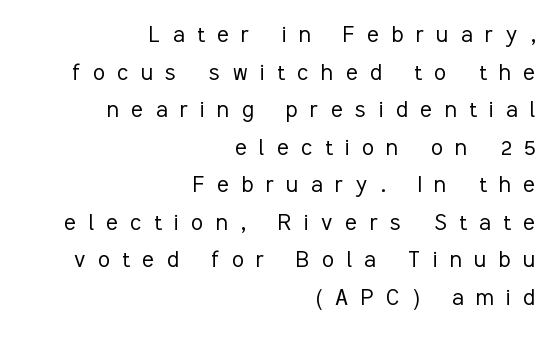
{"italic": "no", "bold": "no", "underline": "no", "align": "right", "line_spacing": "normal", "line_spacing_ratio": 1.39, "letter_spacing": "wide", "letter_spacing_em": 0.47, "glyph_px": 27}
